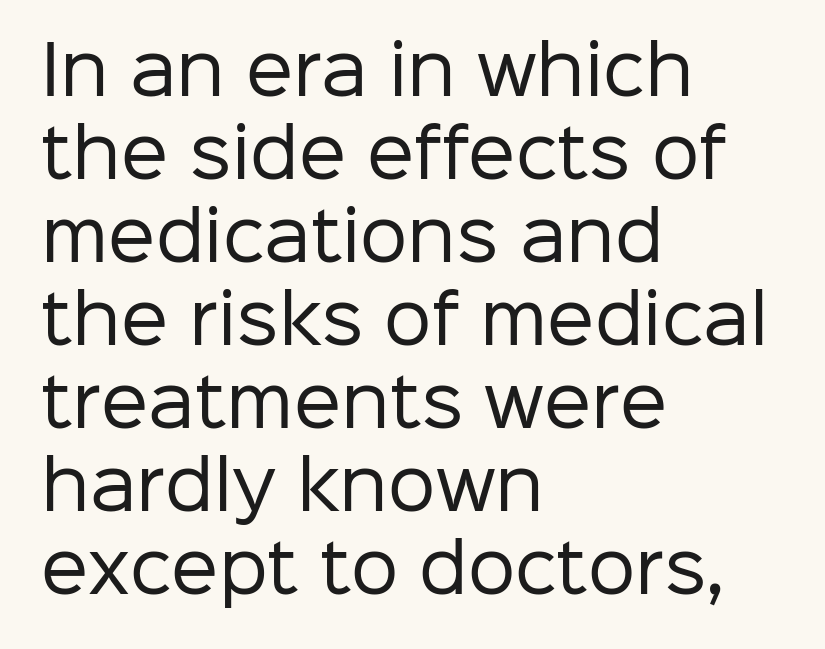
{"serif": "no", "italic": "no", "bold": "no", "weight": "regular", "width": "normal", "stroke_contrast": "low", "x_height": "medium", "monospaced": "no", "underline": "no", "align": "left", "line_spacing_ratio": 1.24, "letter_spacing": "normal", "letter_spacing_em": 0.0, "glyph_px": 67}
